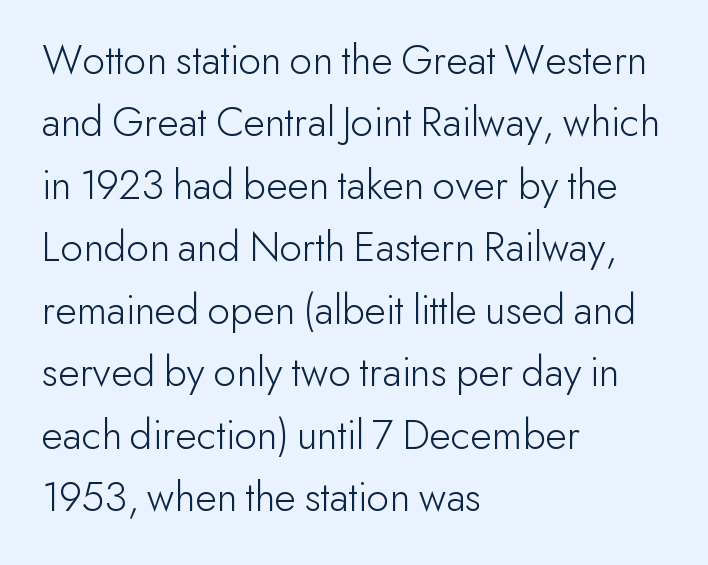
Is there any slant? The stems are plumb. The typesetter chose a ragged-right arrangement here. Honestly, the row spacing looks completely unremarkable. A clean baseline with only descenders dipping below it.
